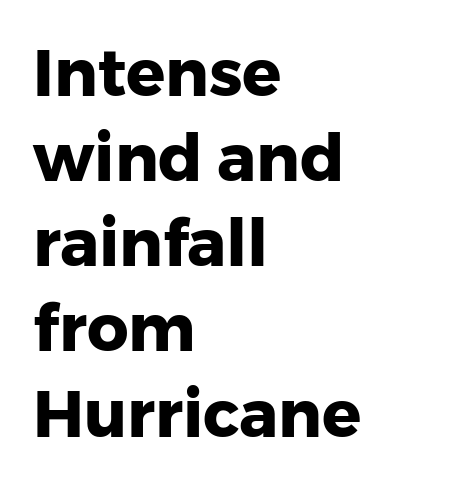
Visually the block forms a straight wall on the left and a jagged coastline on the right. The rendering uses a bold face; every stroke is thick and dark. This is the regular roman posture of the typeface. A typesetter would call this proportional, since set widths differ per character.
